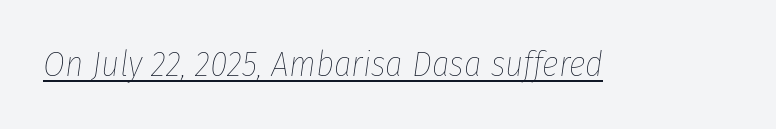
The image shows 35 px thin, condensed type, italic (leaning right); set normal letter spacing, underlined; low stroke contrast and a medium x-height.
